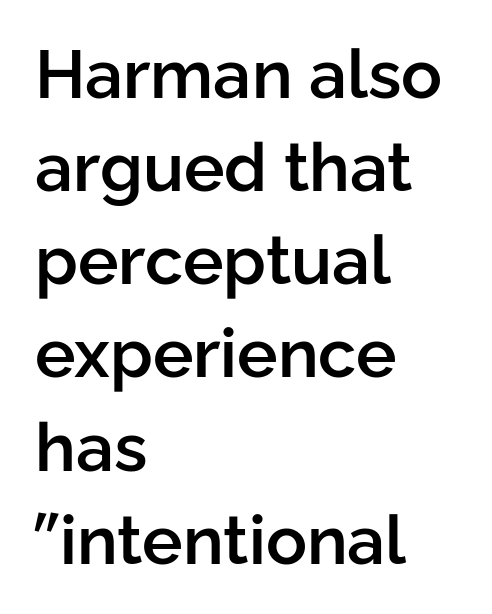
{"serif": "no", "italic": "no", "bold": "semi", "weight": "semibold", "width": "normal", "stroke_contrast": "low", "x_height": "medium", "monospaced": "no", "underline": "no", "align": "left", "line_spacing": "normal", "line_spacing_ratio": 1.37, "letter_spacing": "normal", "letter_spacing_em": 0.0, "glyph_px": 68}
